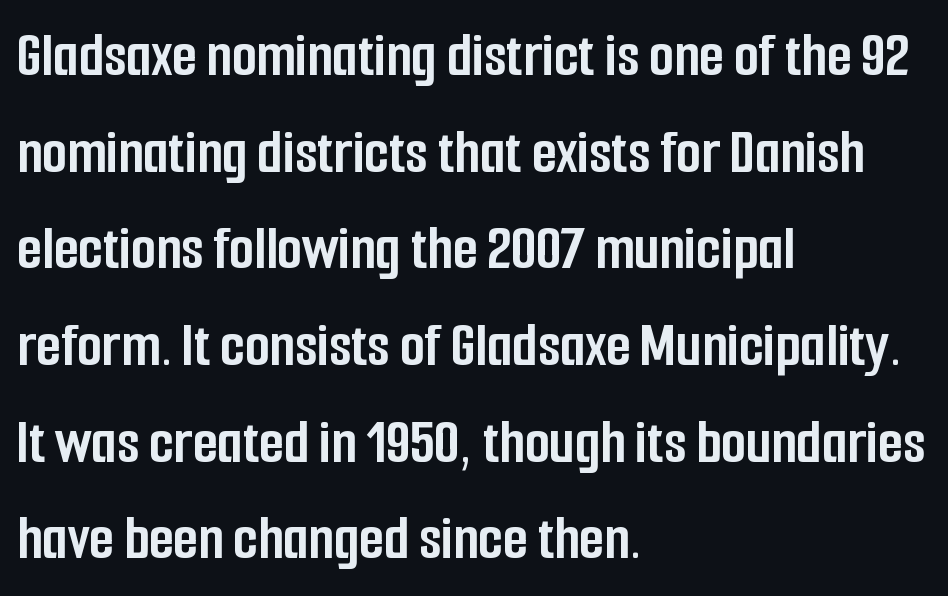
The image shows 64 px semibold, condensed sans-serif type, upright; set left-aligned, normal line spacing (1.51x), normal letter spacing, not underlined; low stroke contrast and a medium x-height.
